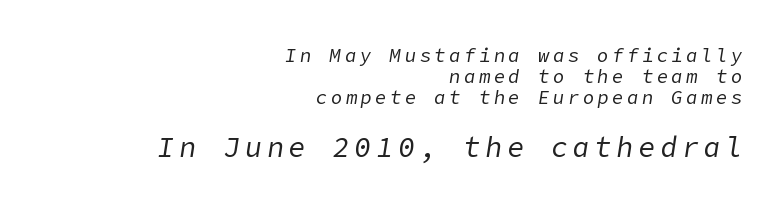
Check the space under the baseline: it is left empty. Slanted lettering throughout. Bold? No — there's no thickening of the strokes. Interline gaps are noticeably narrow in this sample. The text block is weighted toward the right margin, trailing off unevenly leftward. The passage shown begins with its smaller block and ends with its larger one.
